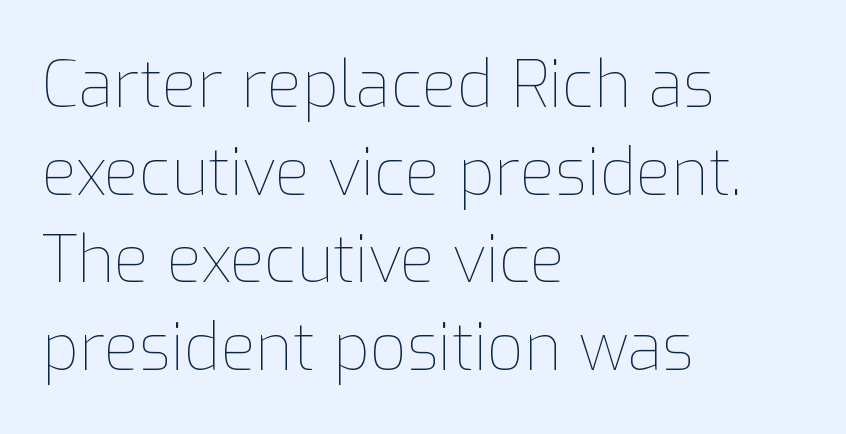
Where is the straight margin? On the left. Tracking value appears to be zero — textbook default spacing. The letterforms sit at book weight or below. Posture: vertical. Character widths vary here, with narrow letters taking less room than wide ones.
